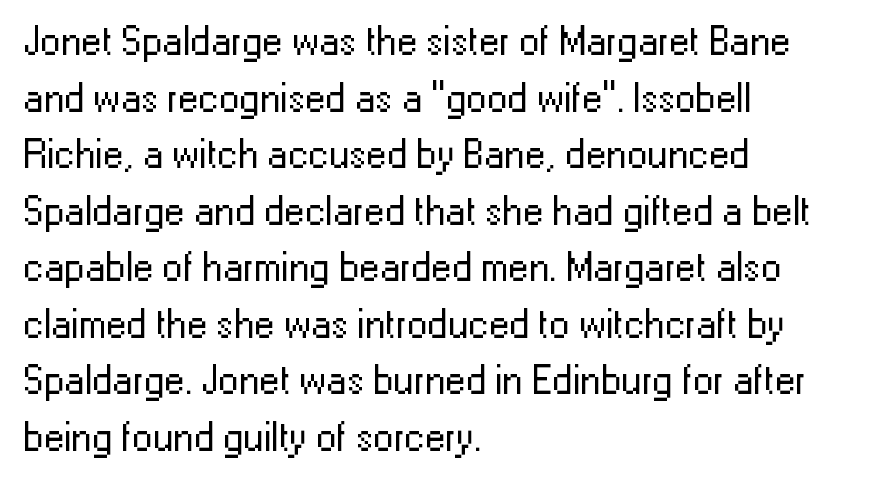
Is there any slant? The stems are plumb. The passage shown is typeset with a sans-serif family. Note the varied advance widths — an 'i' is clearly narrower than an 'm'. Each word holds together tightly as a unit, with standard inter-letter gaps. Each stroke keeps to a modest, everyday thickness or less. Honestly, the row spacing looks completely unremarkable.
